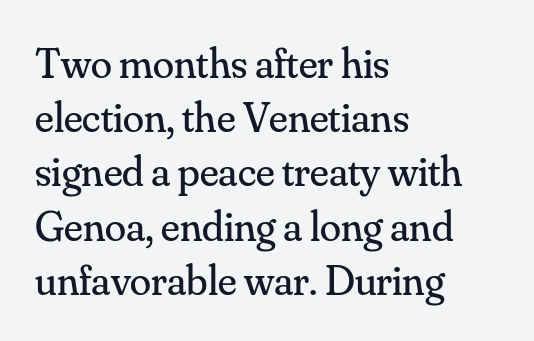
Q: Is the text bold? A: No.
Q: Is the text italic (slanted)? A: No, it is upright.
Q: Is the typeface a serif or a sans-serif typeface? A: Serif.
Q: Is the text underlined? A: No.
Q: How is the paragraph aligned? A: Left-aligned.
Q: Is the spacing between letters normal or unusually wide? A: Normal.
Q: Is the spacing between lines tight, normal or loose? A: Normal.
Q: Width (condensed, normal, or wide)? A: Normal.
Q: Stroke contrast? A: Medium.
Q: x-height? A: Small.
Q: Monospaced? A: No.
